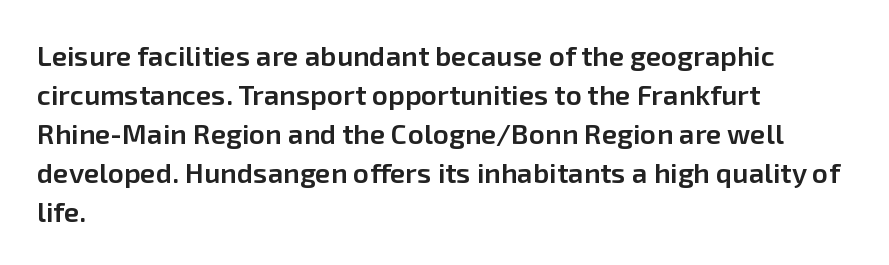
Does extra space separate the letters? No, they use regular spacing. Varying glyph widths throughout — classic text-font behaviour. The rendering anchors every line to the left-hand side. Heft: intermediate — a semibold. Glance below the letters and you will spot only blank space.
